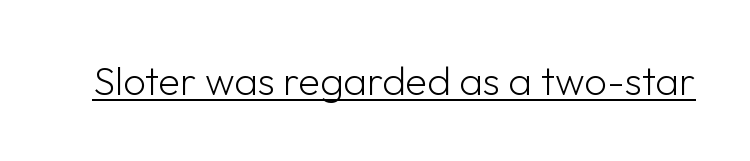
The image shows 40 px light sans-serif type, upright; set normal letter spacing, underlined; low stroke contrast and a medium x-height.
